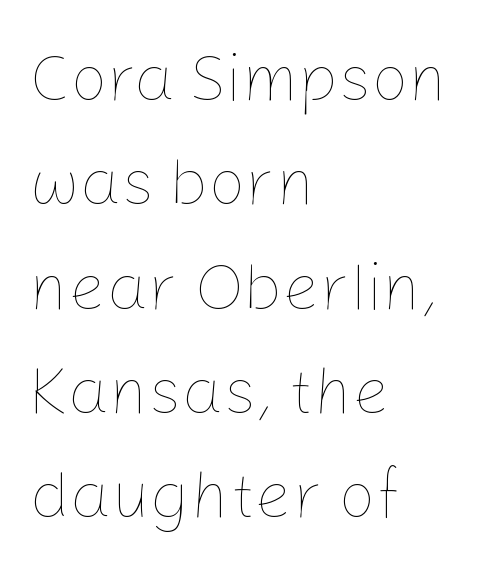
Q: Is the text bold? A: No.
Q: Is the text italic (slanted)? A: No, it is upright.
Q: Is the text underlined? A: No.
Q: How is the paragraph aligned? A: Left-aligned.
Q: Is the spacing between letters normal or unusually wide? A: Normal.
Q: Is the spacing between lines tight, normal or loose? A: Normal.
Q: Width (condensed, normal, or wide)? A: Normal.
Q: Stroke contrast? A: Low.
Q: x-height? A: Medium.
Q: Monospaced? A: No.
